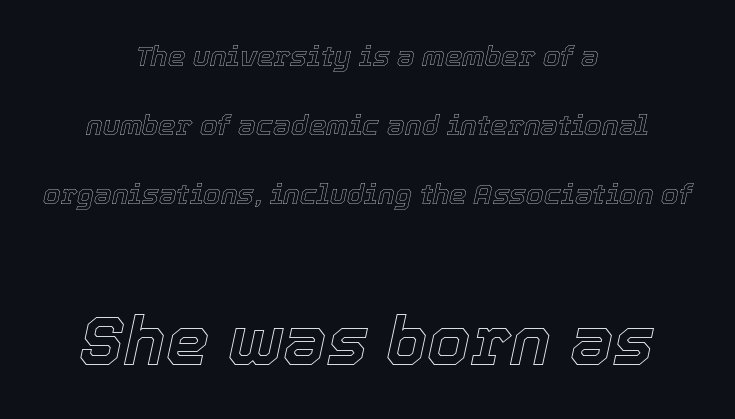
Q: Is the text italic (slanted)? A: Yes, it leans right by about 12 degrees.
Q: Is the text underlined? A: No.
Q: How is the paragraph aligned? A: Centered.
Q: Is the spacing between letters normal or unusually wide? A: Normal.
Q: Is the spacing between lines tight, normal or loose? A: Loose.
Q: Which block of text is set in a larger size, the first (top) or the second (bottom)? A: The second (bottom) one.
Q: Width (condensed, normal, or wide)? A: Normal.
Q: x-height? A: Medium.
Q: Monospaced? A: No.
